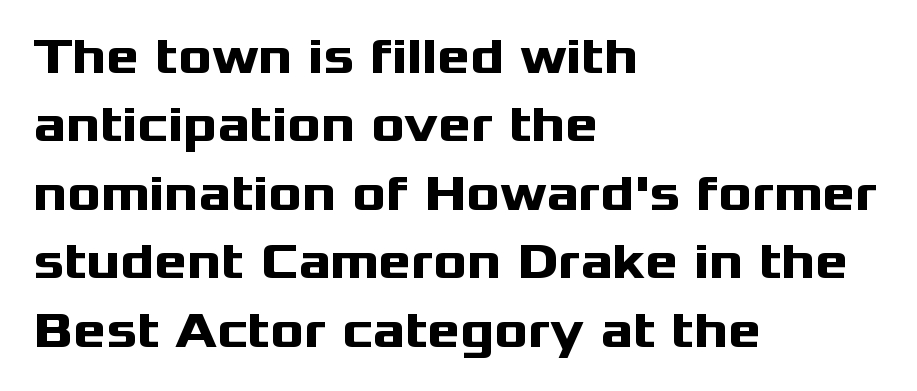
{"serif": "no", "italic": "no", "bold": "yes", "weight": "heavy", "width": "wide", "stroke_contrast": "medium", "x_height": "medium", "monospaced": "no", "underline": "no", "align": "left", "line_spacing": "normal", "line_spacing_ratio": 1.37, "letter_spacing": "normal", "letter_spacing_em": 0.0, "glyph_px": 50}
